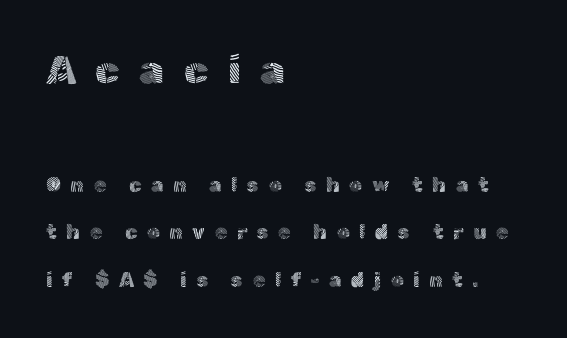
Compared with a typical body face, this is equally light or lighter still. What stands out about the letter spacing? Its width — letters are far apart. It's the straight-up-and-down kind of type. Are there feet on the stems? There aren't — it's a sans.
